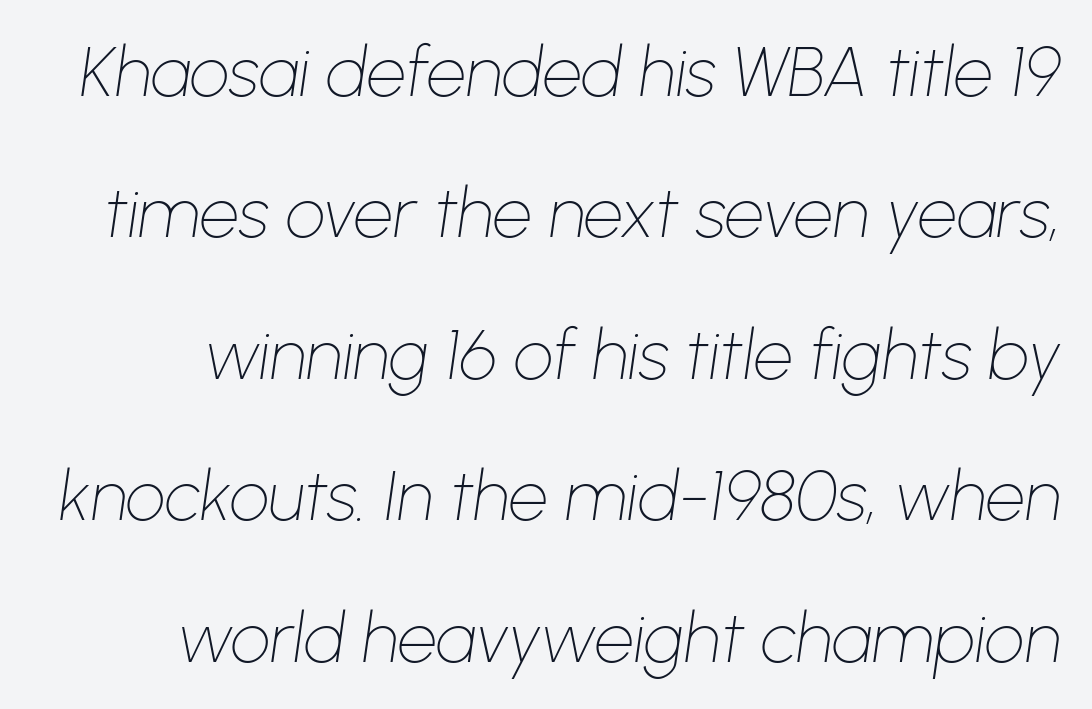
The image shows 70 px thin type, italic (leaning right); set loose line spacing (2.02x), normal letter spacing, not underlined; low stroke contrast and a medium x-height.
